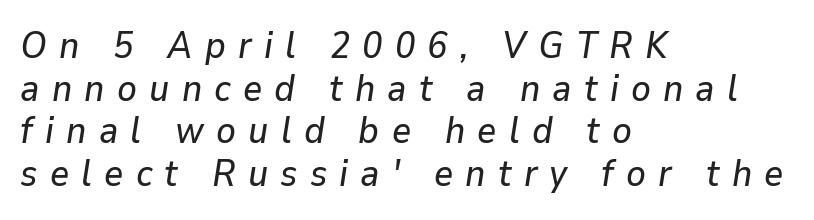
{"italic": "yes", "lean": "right", "slant_degrees": 9, "width": "normal", "stroke_contrast": "low", "x_height": "medium", "monospaced": "no", "underline": "no", "align": "left", "line_spacing": "tight", "line_spacing_ratio": 1.15, "letter_spacing": "wide", "letter_spacing_em": 0.33, "glyph_px": 37}
